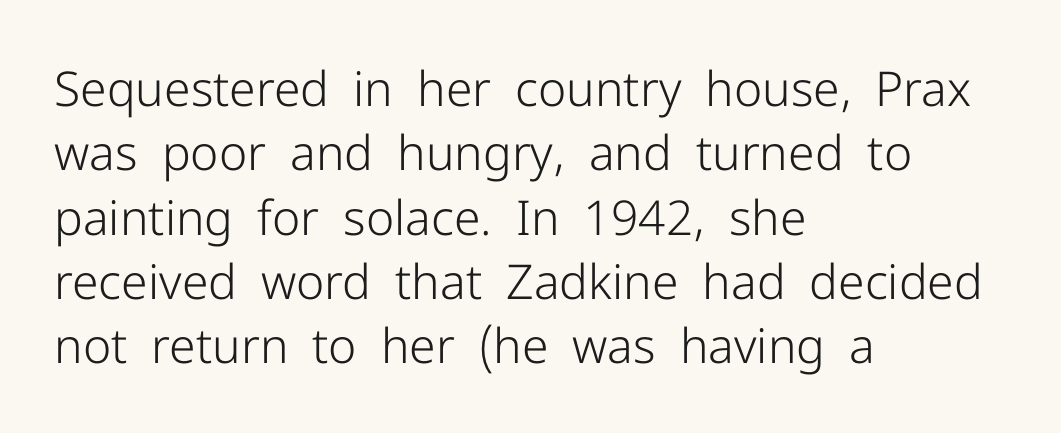
{"serif": "no", "italic": "no", "bold": "no", "weight": "light", "width": "normal", "stroke_contrast": "low", "x_height": "medium", "monospaced": "no", "underline": "no", "align": "left", "line_spacing": "normal", "line_spacing_ratio": 1.34, "letter_spacing": "normal", "letter_spacing_em": 0.0, "glyph_px": 48}
